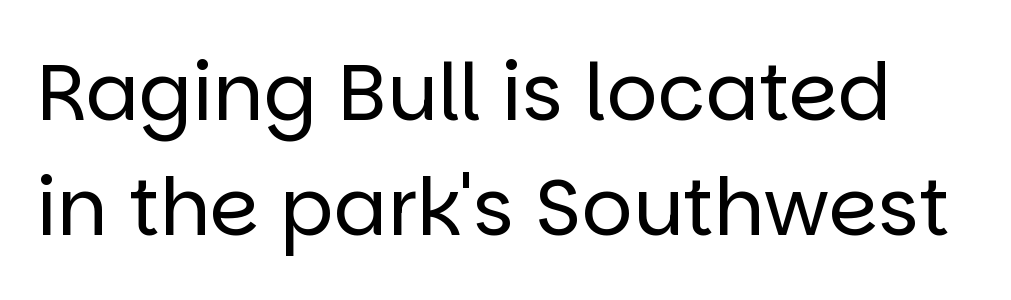
The image shows 79 px regular-weight sans-serif type, upright; set normal line spacing (1.45x), normal letter spacing, not underlined; low stroke contrast and a large x-height.
